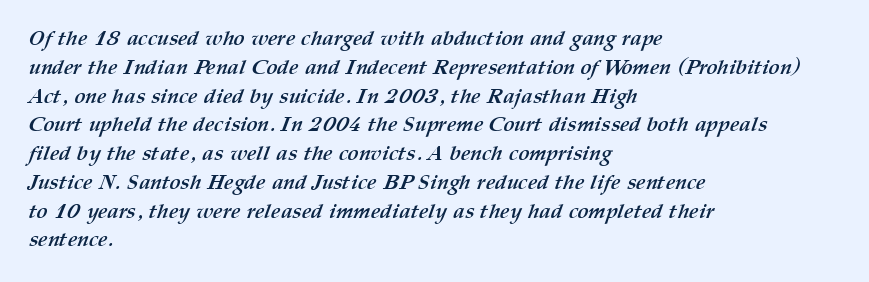
The image shows 21 px bold type; set left-aligned, normal line spacing (1.37x), normal letter spacing, not underlined.
